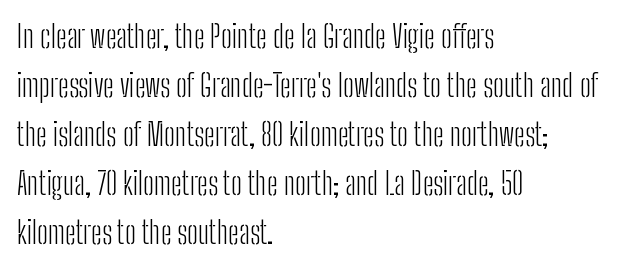
The image shows 31 px light, condensed sans-serif type, upright; set left-aligned, normal line spacing (1.58x), normal letter spacing, not underlined; low stroke contrast and a medium x-height.
